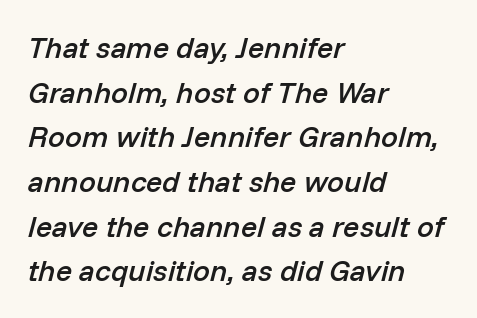
The letterforms sit shoulder to shoulder at normal distance. In terms of posture, this sample is oblique. The strokes are fattened partway — semibold, not bold. A bare baseline throughout the passage. The rendering uses natural spacing where letterforms have individual widths. The line-height multiplier appears to be the usual default.
